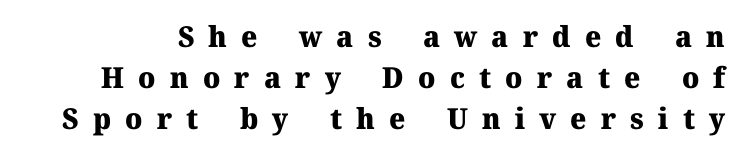
Nobody drew a line under any word here. The face used here is proportionally spaced, like ordinary book or web type. A typesetter would call this leading conventional body-copy spacing. Tracking here is generous; glyphs stand well apart from one another. These lines are composed in type with serifs. How heavy is the stroke? Heavy — this is a bold.
